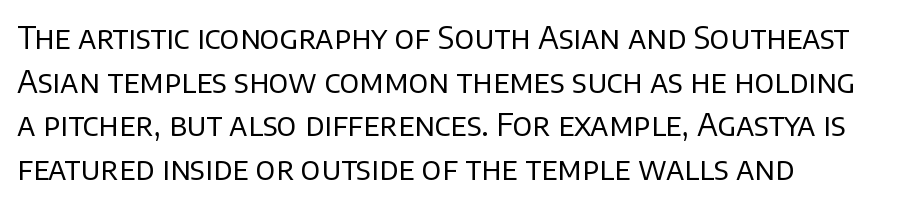
The face used here is proportionally spaced, like ordinary book or web type. Rendered with straight, roman letterforms. Has an underline been added? It has not. No extra ink here — the face is not bold.
